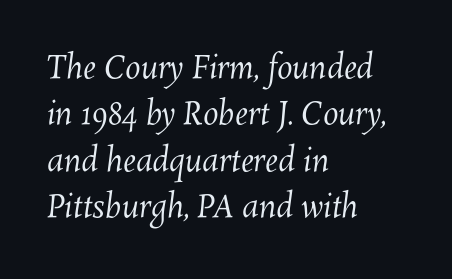
Q: Is the text bold? A: No.
Q: Is the text underlined? A: No.
Q: How is the paragraph aligned? A: Left-aligned.
Q: Is the spacing between letters normal or unusually wide? A: Normal.
Q: Is the spacing between lines tight, normal or loose? A: Normal.
Q: Width (condensed, normal, or wide)? A: Normal.
Q: Stroke contrast? A: Medium.
Q: x-height? A: Medium.
Q: Monospaced? A: No.
